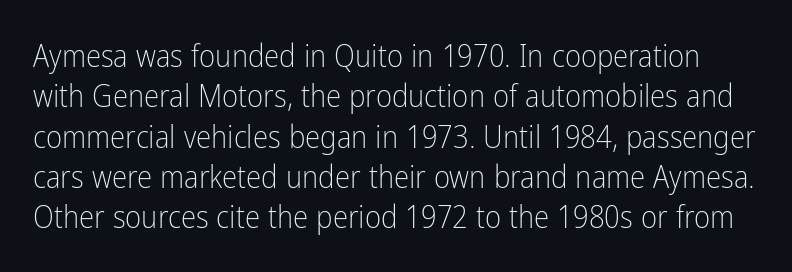
Q: Is the text bold? A: No.
Q: Is the text italic (slanted)? A: No, it is upright.
Q: Is the typeface a serif or a sans-serif typeface? A: Sans-serif.
Q: Is the text underlined? A: No.
Q: Is the spacing between letters normal or unusually wide? A: Normal.
Q: Is the spacing between lines tight, normal or loose? A: Normal.
Q: Width (condensed, normal, or wide)? A: Condensed.
Q: Stroke contrast? A: Low.
Q: x-height? A: Medium.
Q: Monospaced? A: No.
